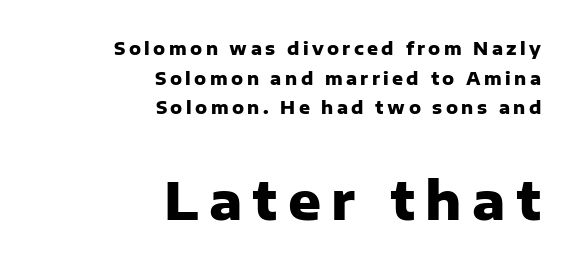
Q: Is the text bold? A: Yes.
Q: Is the text italic (slanted)? A: No, it is upright.
Q: Is the typeface a serif or a sans-serif typeface? A: Sans-serif.
Q: Is the text underlined? A: No.
Q: How is the paragraph aligned? A: Right-aligned.
Q: Is the spacing between letters normal or unusually wide? A: Unusually wide.
Q: Which block of text is set in a larger size, the first (top) or the second (bottom)? A: The second (bottom) one.
Q: Width (condensed, normal, or wide)? A: Normal.
Q: Stroke contrast? A: Low.
Q: x-height? A: Medium.
Q: Monospaced? A: No.
